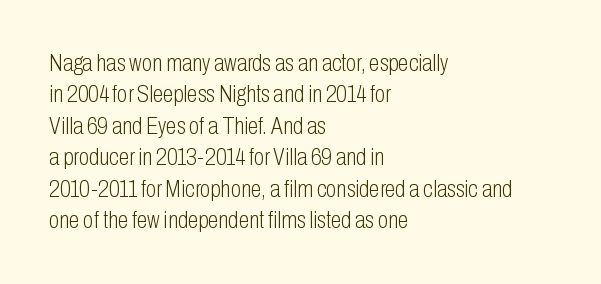
What stands out about the letter spacing? Nothing — it is the standard amount. Unmarked baselines from the first word to the last. The rendering anchors every line to the left-hand side. Regarding leading, the lines here are spaced in the standard way. Compared with a typical body face, this is equally light or lighter still. In terms of posture, this sample is upright.
